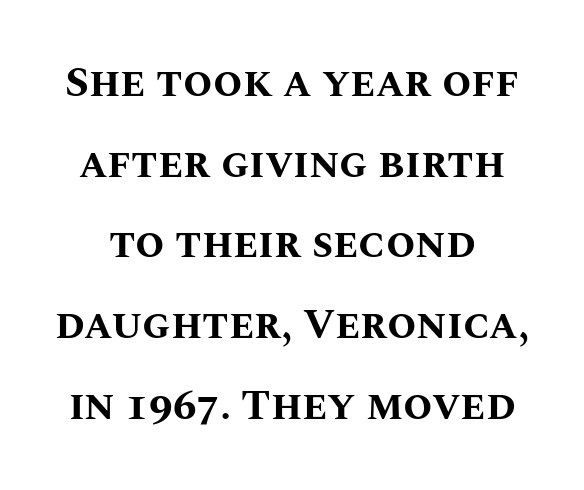
Look at the stroke-to-counter ratio: heavy, a bold. The face used here is proportionally spaced, like ordinary book or web type. The type is set solid horizontally, with unmodified tracking. Italic? Not at all — the glyphs are vertical. If you measured baseline to baseline, you'd find a long distance. Underlining? Definitely not there.
